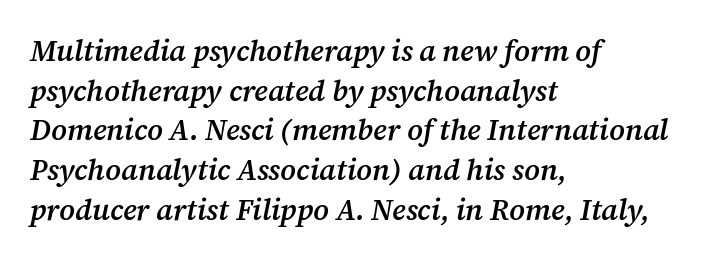
Here the glyphs are tracked normally, forming tight word shapes. Yep, that's italic — everything's leaning. On the weight axis this lands at semibold, roughly 600. Compared with a centered layout, this one pins lines to the left instead. Font category for this specimen: serif.
